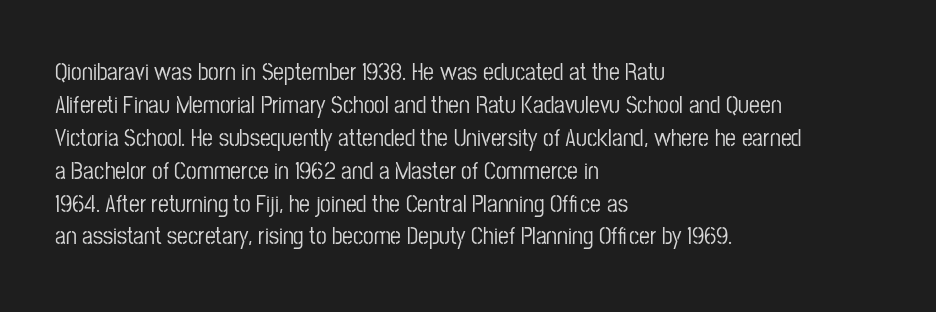
Q: Is the text italic (slanted)? A: No, it is upright.
Q: Is the text underlined? A: No.
Q: How is the paragraph aligned? A: Left-aligned.
Q: Is the spacing between letters normal or unusually wide? A: Normal.
Q: Is the spacing between lines tight, normal or loose? A: Normal.
